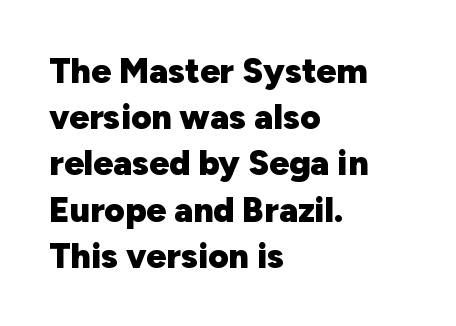
{"serif": "no", "italic": "no", "bold": "yes", "weight": "heavy", "width": "normal", "stroke_contrast": "low", "x_height": "medium", "monospaced": "no", "underline": "no", "align": "left", "line_spacing": "normal", "line_spacing_ratio": 1.32, "letter_spacing": "normal", "letter_spacing_em": 0.0, "glyph_px": 35}
